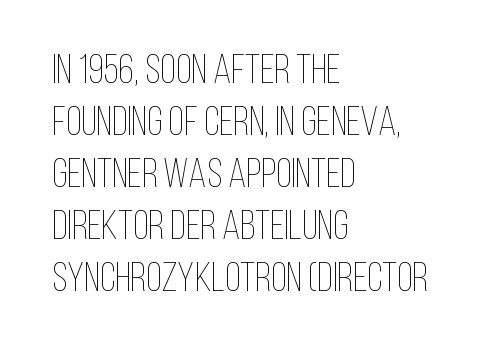
The letters advance in unequal steps, a hallmark of proportional type. If you measured baseline to baseline, you'd find a middling distance. Line beginnings align vertically; line endings do not. Ink coverage per letter is moderate at most.
